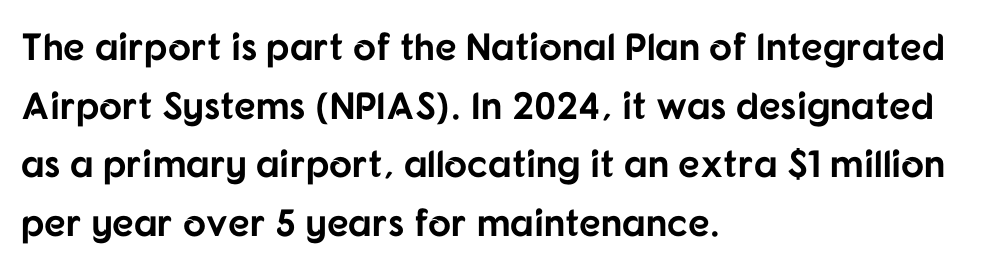
Q: Is the text bold? A: Yes.
Q: Is the text italic (slanted)? A: No, it is upright.
Q: Is the typeface a serif or a sans-serif typeface? A: Sans-serif.
Q: Is the text underlined? A: No.
Q: How is the paragraph aligned? A: Left-aligned.
Q: Is the spacing between letters normal or unusually wide? A: Normal.
Q: Is the spacing between lines tight, normal or loose? A: Normal.
Q: Width (condensed, normal, or wide)? A: Normal.
Q: Stroke contrast? A: Low.
Q: x-height? A: Medium.
Q: Monospaced? A: No.
